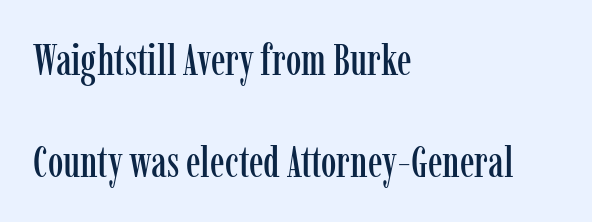
{"serif": "yes", "italic": "no", "width": "condensed", "stroke_contrast": "low", "x_height": "medium", "monospaced": "no", "underline": "no", "align": "left", "line_spacing": "loose", "line_spacing_ratio": 2.32, "letter_spacing": "normal", "letter_spacing_em": 0.0, "glyph_px": 44}
